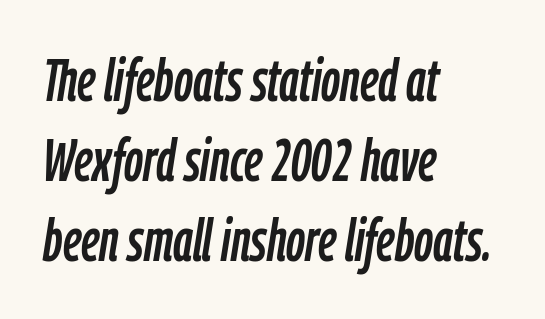
{"italic": "yes", "lean": "right", "slant_degrees": 9, "width": "condensed", "stroke_contrast": "low", "x_height": "medium", "monospaced": "no", "underline": "no", "align": "left", "line_spacing": "normal", "line_spacing_ratio": 1.36, "letter_spacing": "normal", "letter_spacing_em": 0.0, "glyph_px": 59}
